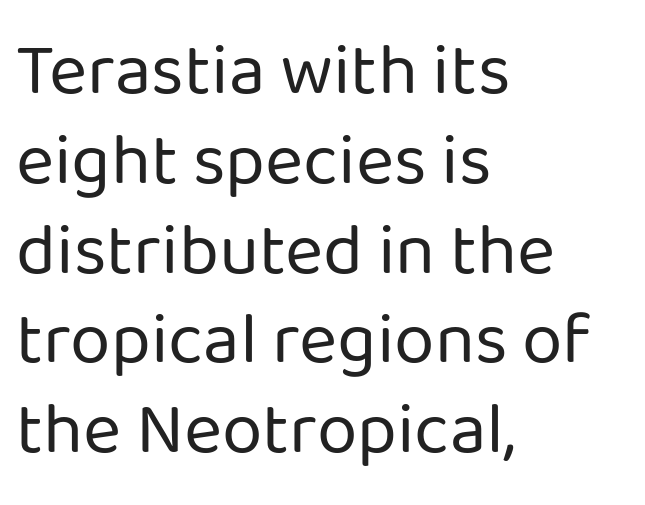
{"serif": "no", "italic": "no", "bold": "no", "weight": "regular", "width": "normal", "stroke_contrast": "low", "x_height": "medium", "monospaced": "no", "underline": "no", "align": "left", "line_spacing_ratio": 1.23, "letter_spacing": "normal", "letter_spacing_em": 0.0, "glyph_px": 73}
